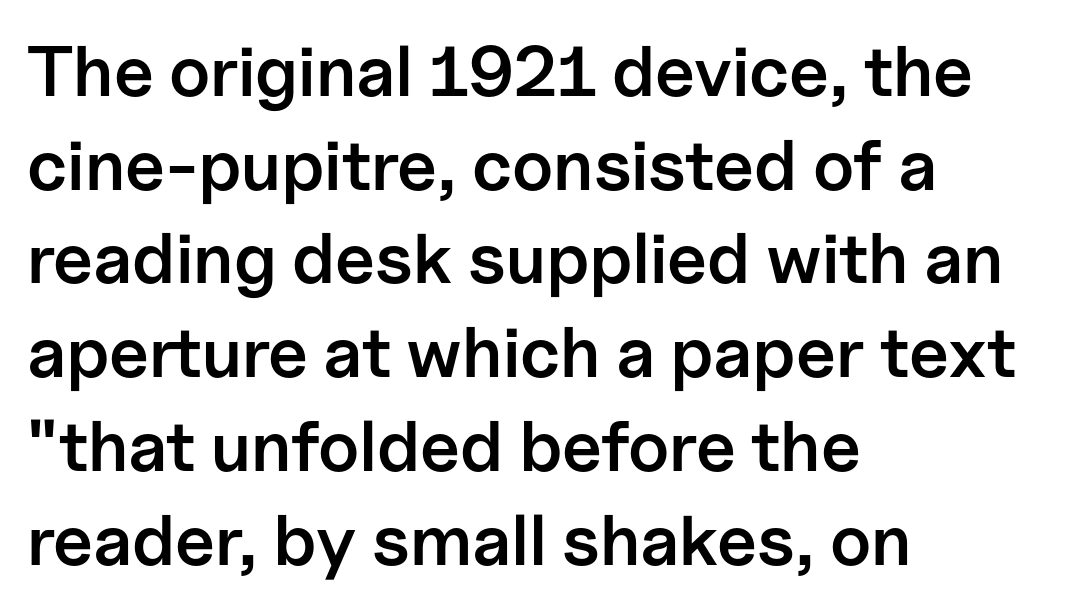
{"serif": "no", "italic": "no", "bold": "semi", "weight": "semibold", "width": "normal", "stroke_contrast": "low", "x_height": "medium", "monospaced": "no", "underline": "no", "align": "left", "line_spacing": "normal", "line_spacing_ratio": 1.32, "letter_spacing": "normal", "letter_spacing_em": 0.0, "glyph_px": 71}
